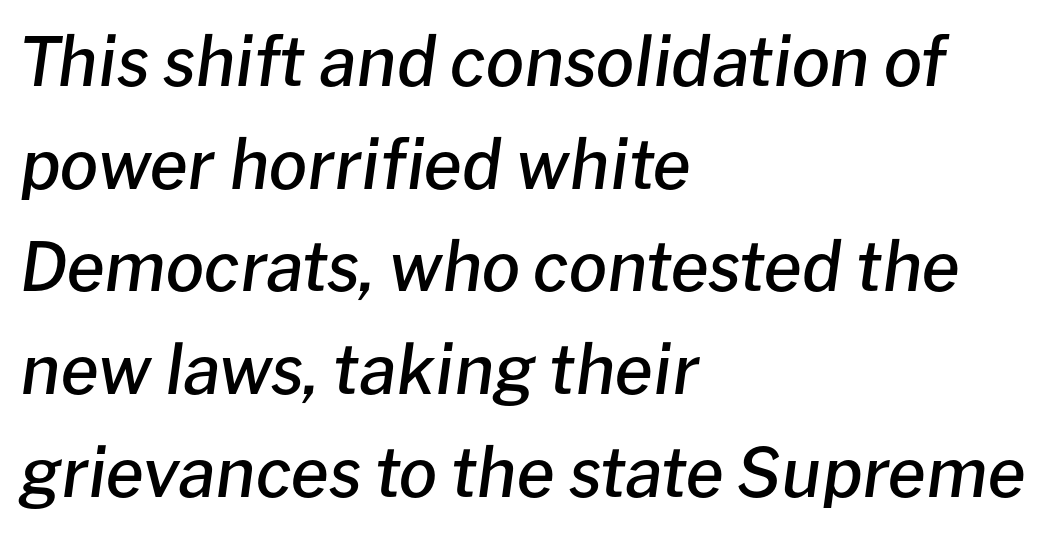
Q: Is the text bold? A: Semi-bold.
Q: Is the text italic (slanted)? A: Yes, it leans right by about 8 degrees.
Q: Is the text underlined? A: No.
Q: How is the paragraph aligned? A: Left-aligned.
Q: Is the spacing between letters normal or unusually wide? A: Normal.
Q: Is the spacing between lines tight, normal or loose? A: Normal.
Q: Width (condensed, normal, or wide)? A: Normal.
Q: Stroke contrast? A: Low.
Q: x-height? A: Medium.
Q: Monospaced? A: No.
